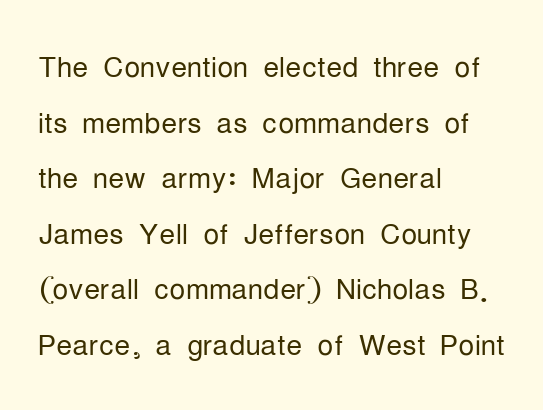
{"serif": "no", "italic": "no", "bold": "no", "weight": "light", "width": "condensed", "stroke_contrast": "low", "x_height": "medium", "monospaced": "no", "underline": "no", "align": "left", "line_spacing": "normal", "line_spacing_ratio": 1.39, "letter_spacing": "normal", "letter_spacing_em": 0.0, "glyph_px": 40}
